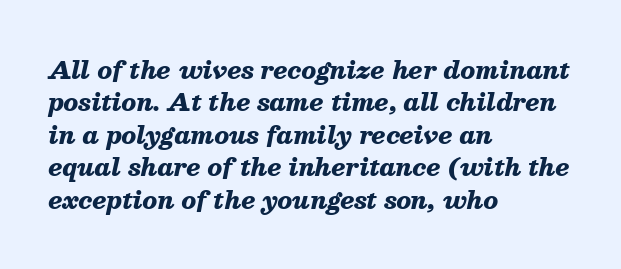
Designer's note — italics engaged. This sample keeps an unexceptional amount of space between lines. You could call the tracking neutral — neither tight nor loose. A bare baseline throughout the passage. A full-strength bold gives these letters their thick strokes. Line beginnings align vertically; line endings do not.
